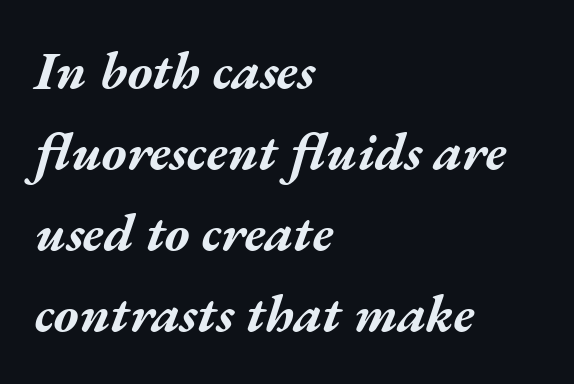
The image shows 53 px bold, wide type, italic (leaning right); set left-aligned, normal line spacing (1.53x), normal letter spacing, not underlined; medium stroke contrast and a medium x-height.
